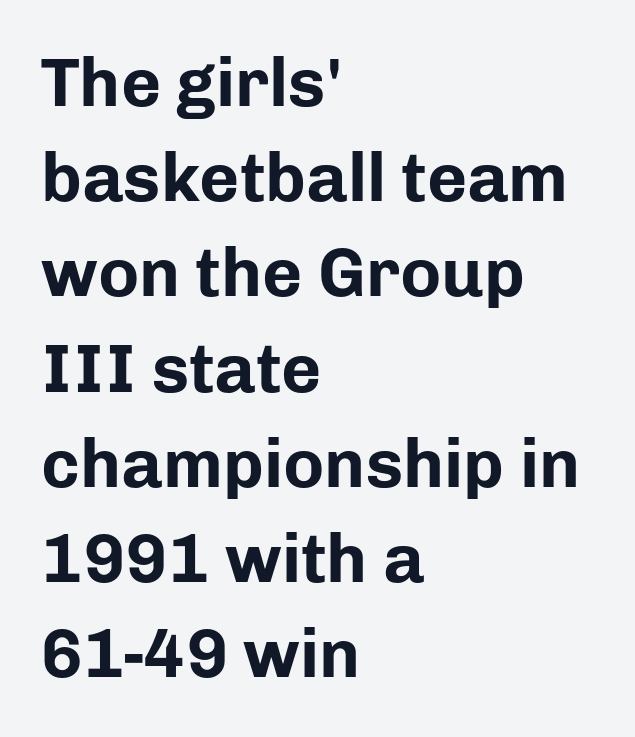
Spacing verdict: proportional, widths tailored to each character. Horizontal bands of white between lines are of average thickness. The horizontal fit of the characters is conventional and even. Nope, not italic — everything's standing straight.
